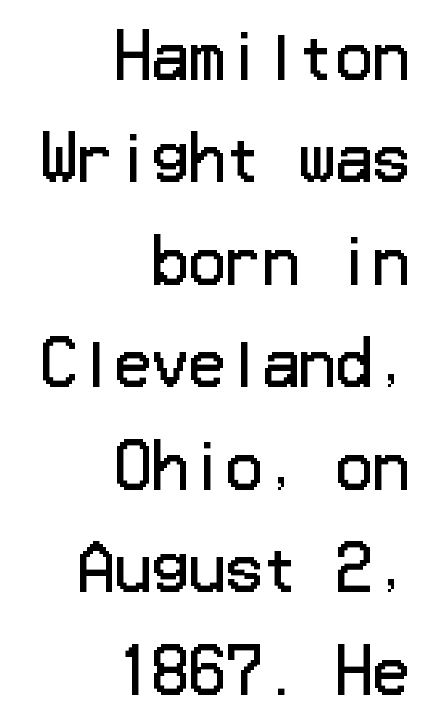
The image shows 61 px regular-weight sans-serif type, upright; set right-aligned, normal line spacing (1.68x), normal letter spacing, not underlined; low stroke contrast and a medium x-height.
